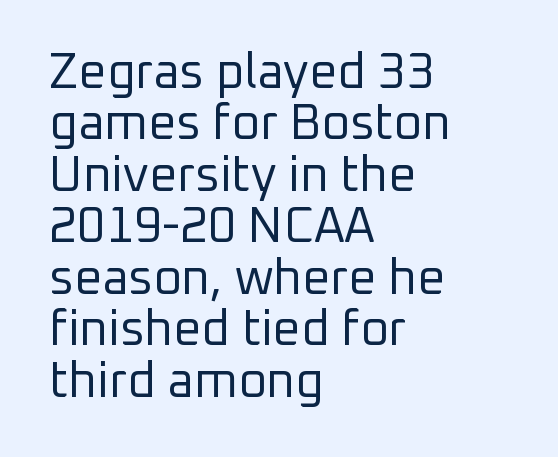
Weight: not bold — regular or lighter. Varying glyph widths throughout — classic text-font behaviour. Rows of type sit shoulder to shoulder in the vertical direction. A typesetter would mark this as roman, not italic.
